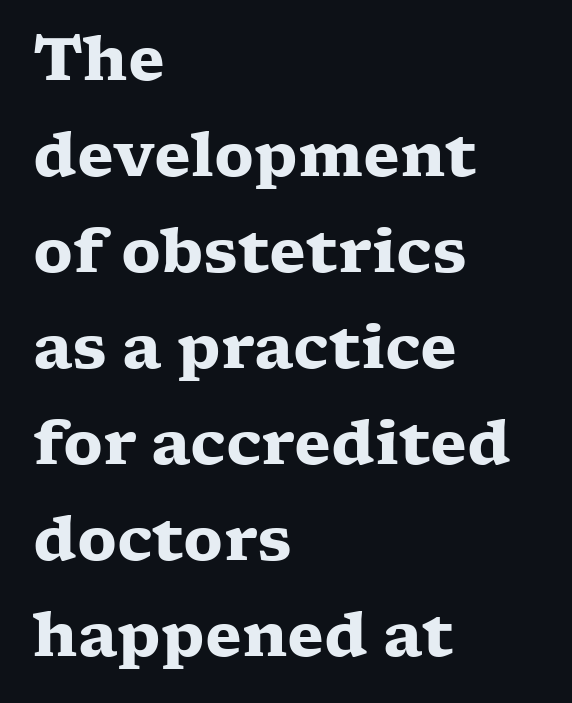
The text block is weighted toward the left margin, trailing off unevenly rightward. Little horizontal feet cap the strokes, marking this as serif type. The face used here is proportionally spaced, like ordinary book or web type. Lines of text with bare space underneath. Weight: bold.
